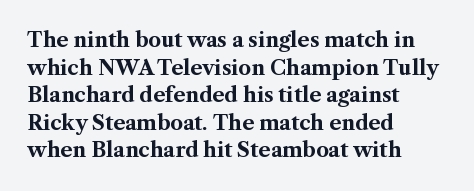
Is the letter spacing exaggerated? No — it looks like the ordinary default. Does the weight exceed regular? Yes, all the way to bold. Layout note: lines flush left. Notice how the stems are strictly vertical — no italics here.
